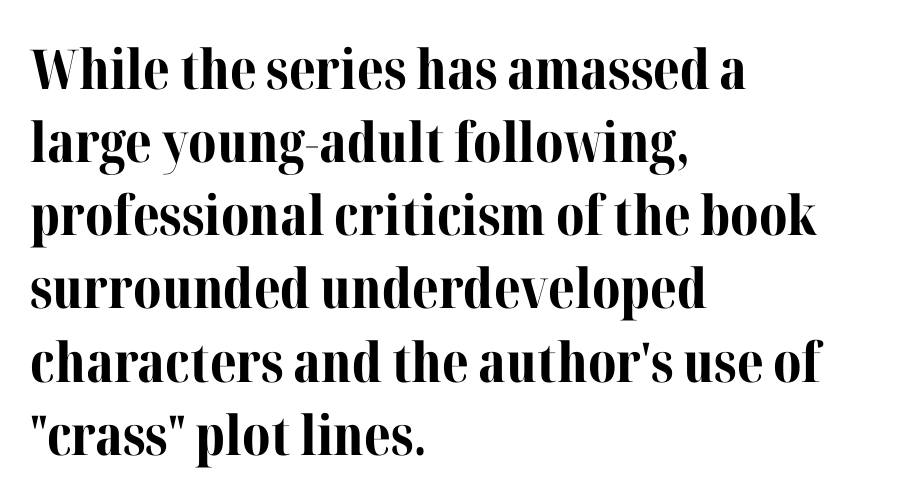
Q: Is the text bold? A: Yes.
Q: Is the text italic (slanted)? A: No, it is upright.
Q: Is the typeface a serif or a sans-serif typeface? A: Serif.
Q: Is the text underlined? A: No.
Q: How is the paragraph aligned? A: Left-aligned.
Q: Is the spacing between letters normal or unusually wide? A: Normal.
Q: Is the spacing between lines tight, normal or loose? A: Normal.
Q: Width (condensed, normal, or wide)? A: Normal.
Q: Stroke contrast? A: Medium.
Q: x-height? A: Medium.
Q: Monospaced? A: No.
